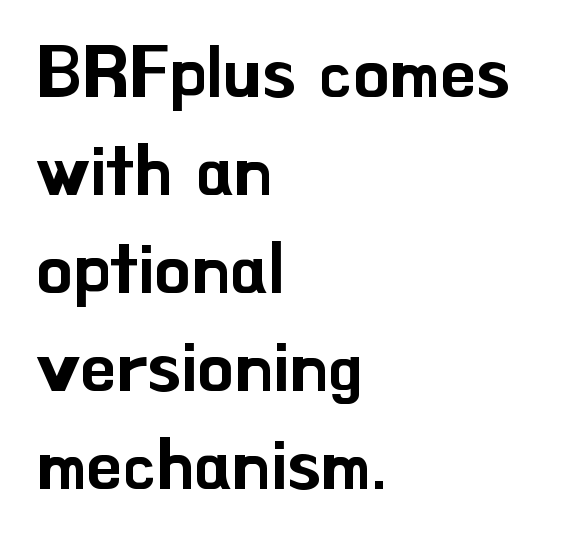
{"serif": "no", "italic": "no", "width": "normal", "stroke_contrast": "low", "x_height": "small", "monospaced": "no", "underline": "no", "align": "left", "line_spacing": "normal", "line_spacing_ratio": 1.38, "letter_spacing": "normal", "letter_spacing_em": 0.0, "glyph_px": 71}
